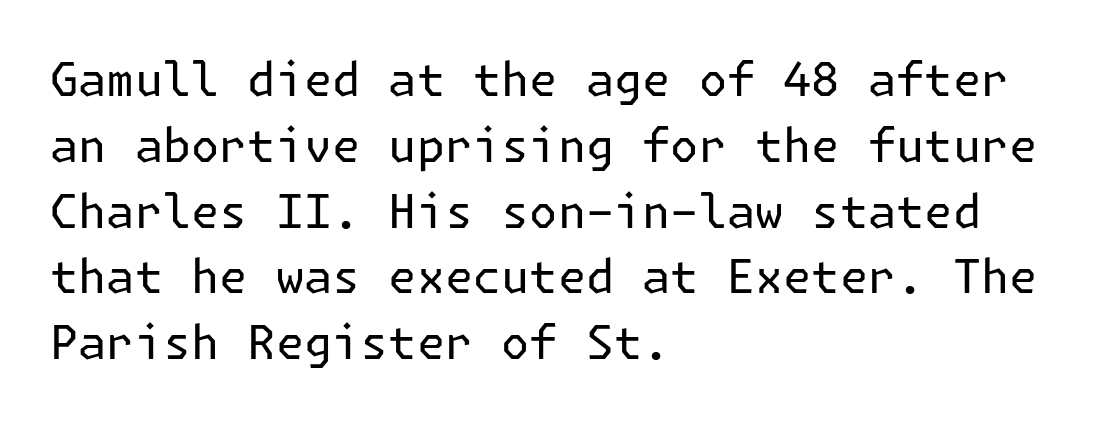
Q: Is the text bold? A: No.
Q: Is the text italic (slanted)? A: No, it is upright.
Q: Is the typeface a serif or a sans-serif typeface? A: Sans-serif.
Q: Is the text underlined? A: No.
Q: How is the paragraph aligned? A: Left-aligned.
Q: Is the spacing between letters normal or unusually wide? A: Normal.
Q: Is the spacing between lines tight, normal or loose? A: Normal.
Q: Width (condensed, normal, or wide)? A: Normal.
Q: Stroke contrast? A: Low.
Q: x-height? A: Medium.
